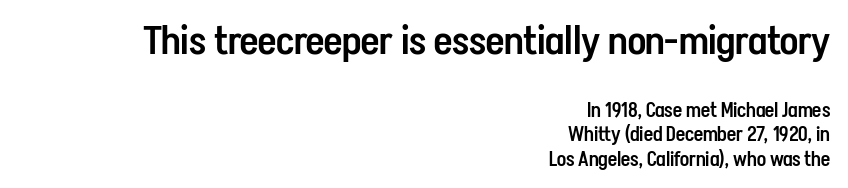
It's the straight-up-and-down kind of type. The passage is arranged like a letterhead date or caption credit — flush right. Unlike a traditional serif, this face leaves its strokes unadorned. A semibold gives these letters moderate extra thickness, short of bold. Character widths vary here, with narrow letters taking less room than wide ones. The gap between lines stays unmarked.
